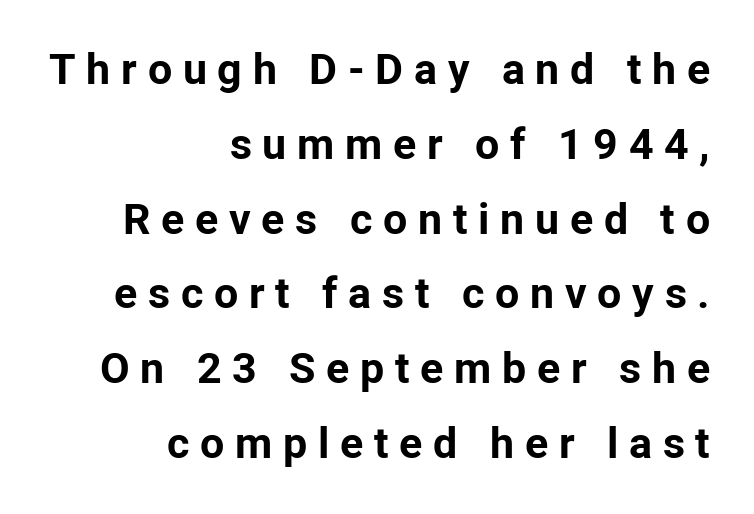
The image shows 43 px bold sans-serif type, upright; set right-aligned, line spacing 1.74x, unusually wide letter spacing (+0.25 em), not underlined; low stroke contrast and a medium x-height.
